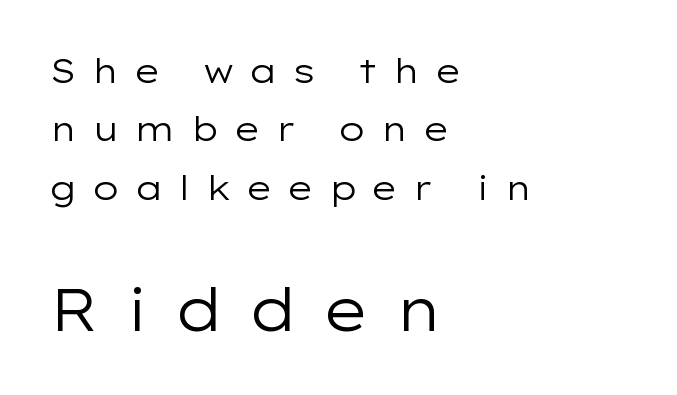
{"serif": "no", "italic": "no", "bold": "no", "weight": "regular", "width": "wide", "stroke_contrast": "low", "x_height": "medium", "monospaced": "no", "underline": "no", "align": "left", "line_spacing_ratio": 1.72, "letter_spacing": "wide", "letter_spacing_em": 0.42, "larger_block": "second", "size_ratio": 1.74, "glyph_px": 59}
